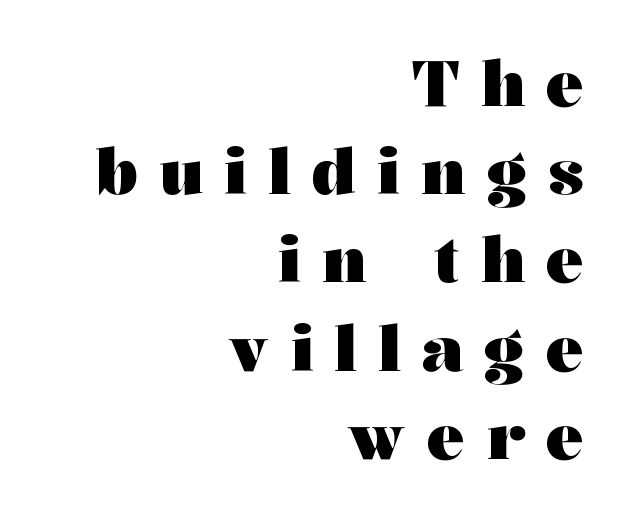
{"serif": "yes", "italic": "no", "bold": "yes", "weight": "heavy", "width": "wide", "stroke_contrast": "medium", "x_height": "medium", "monospaced": "no", "underline": "no", "align": "right", "line_spacing": "normal", "line_spacing_ratio": 1.4, "letter_spacing": "wide", "letter_spacing_em": 0.34, "glyph_px": 63}
